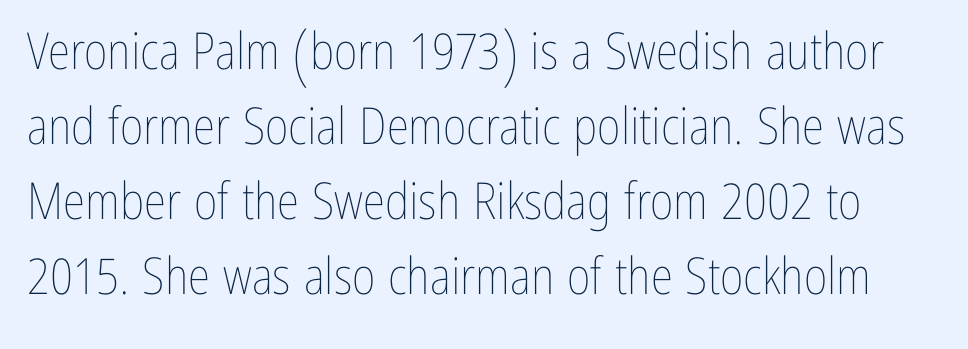
Tracking here is standard; glyphs follow each other at the usual distance. Designer's note — italics off, roman on. The lines sit at an ordinary, default distance from one another. These lines are rendered in a variable-pitch font.
